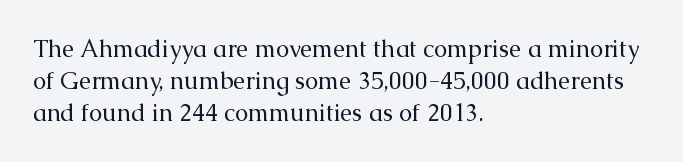
A bare baseline throughout the passage. Does the lettering tilt? It doesn't — this is upright. Leftover space on each line is placed entirely after the last word. Regarding leading, the lines here are spaced in the standard way. Inter-character spacing is left at the font's built-in metrics. Compared with a typical body face, this is equally light or lighter still.
